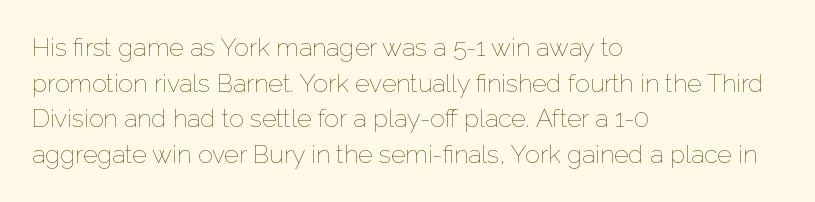
Q: Is the text bold? A: No.
Q: Is the text italic (slanted)? A: No, it is upright.
Q: Is the text underlined? A: No.
Q: How is the paragraph aligned? A: Left-aligned.
Q: Is the spacing between letters normal or unusually wide? A: Normal.
Q: Is the spacing between lines tight, normal or loose? A: Normal.
